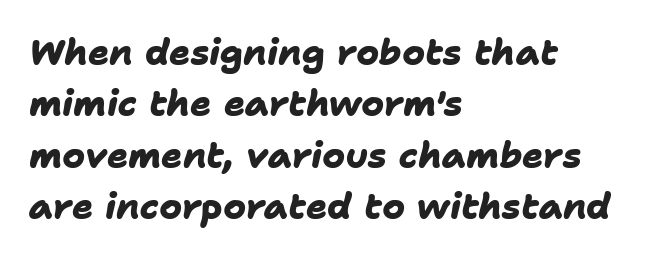
{"serif": "no", "bold": "yes", "weight": "heavy", "width": "normal", "stroke_contrast": "low", "x_height": "medium", "monospaced": "no", "underline": "no", "align": "left", "line_spacing": "normal", "line_spacing_ratio": 1.47, "letter_spacing": "normal", "letter_spacing_em": 0.0, "glyph_px": 35}
